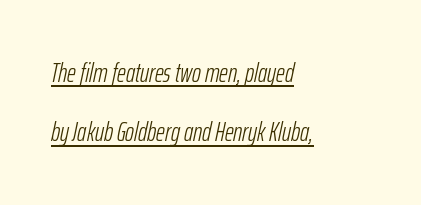
The image shows 27 px text type, italic (leaning right); set left-aligned, loose line spacing (2.2x), normal letter spacing, underlined.
